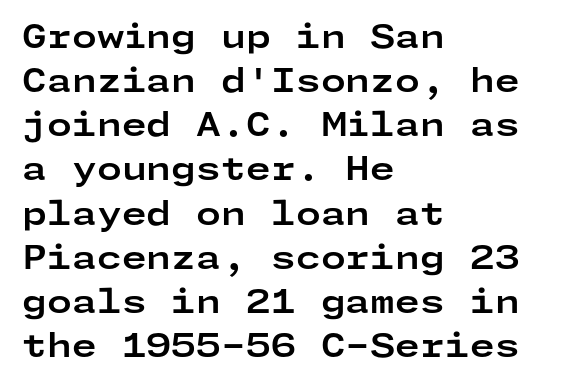
Q: Is the text bold? A: Yes.
Q: Is the text italic (slanted)? A: No, it is upright.
Q: Is the typeface a serif or a sans-serif typeface? A: Sans-serif.
Q: Is the text underlined? A: No.
Q: How is the paragraph aligned? A: Left-aligned.
Q: Is the spacing between letters normal or unusually wide? A: Normal.
Q: Is the spacing between lines tight, normal or loose? A: Normal.
Q: Width (condensed, normal, or wide)? A: Wide.
Q: Stroke contrast? A: Low.
Q: x-height? A: Medium.
